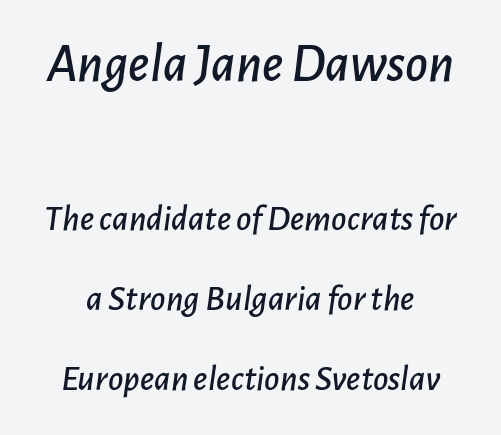
Check under the words: just untouched page. Visually, the top section dominates because its glyphs are scaled up. Here the designer chose a conventional face with non-uniform glyph widths. The type is set solid horizontally, with unmodified tracking.
